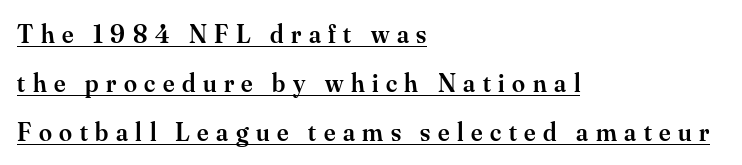
{"italic": "no", "bold": "semi", "underline": "yes", "align": "left", "line_spacing_ratio": 1.88, "letter_spacing": "wide", "letter_spacing_em": 0.29, "glyph_px": 26}
